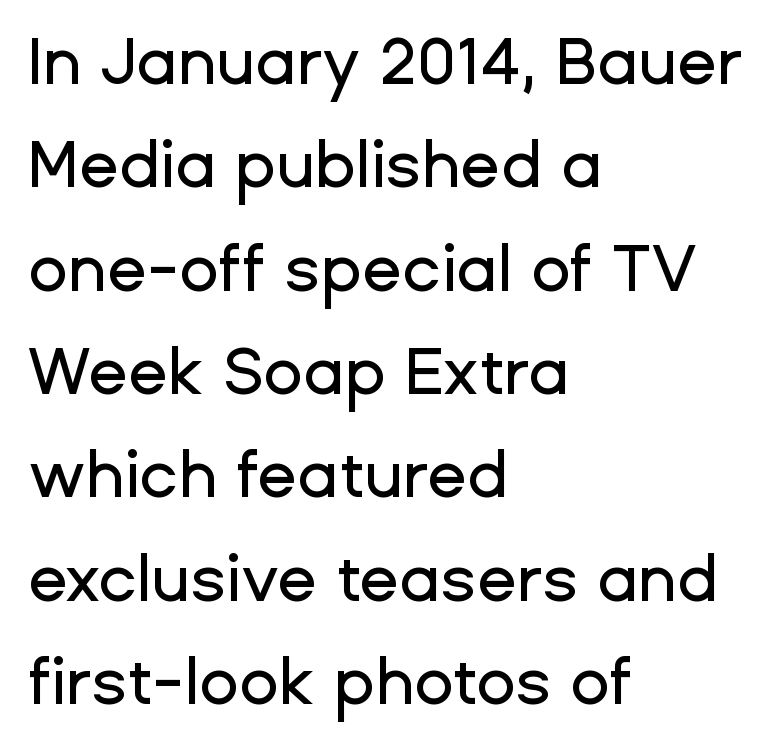
Q: Is the text italic (slanted)? A: No, it is upright.
Q: Is the typeface a serif or a sans-serif typeface? A: Sans-serif.
Q: Is the text underlined? A: No.
Q: How is the paragraph aligned? A: Left-aligned.
Q: Is the spacing between letters normal or unusually wide? A: Normal.
Q: Is the spacing between lines tight, normal or loose? A: Normal.
Q: Width (condensed, normal, or wide)? A: Normal.
Q: Stroke contrast? A: Low.
Q: x-height? A: Medium.
Q: Monospaced? A: No.
